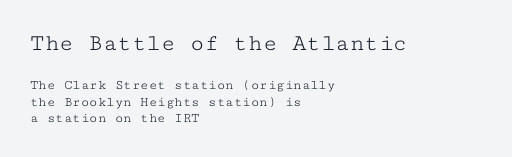
Q: Is the text bold? A: No.
Q: Is the text italic (slanted)? A: No, it is upright.
Q: Is the text underlined? A: No.
Q: How is the paragraph aligned? A: Left-aligned.
Q: Is the spacing between letters normal or unusually wide? A: Normal.
Q: Which block of text is set in a larger size, the first (top) or the second (bottom)? A: The first (top) one.
